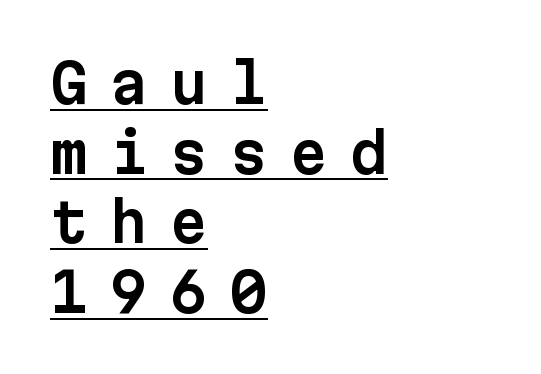
Q: Is the text italic (slanted)? A: No, it is upright.
Q: Is the typeface a serif or a sans-serif typeface? A: Sans-serif.
Q: Is the text underlined? A: Yes.
Q: How is the paragraph aligned? A: Left-aligned.
Q: Is the spacing between letters normal or unusually wide? A: Unusually wide.
Q: Is the spacing between lines tight, normal or loose? A: Normal.
Q: Width (condensed, normal, or wide)? A: Normal.
Q: Stroke contrast? A: Low.
Q: x-height? A: Medium.
Q: Monospaced? A: Yes.
